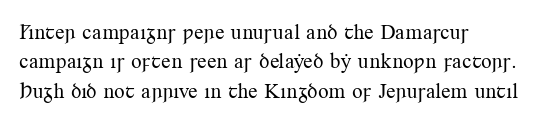
A clean baseline with only descenders dipping below it. If you drew a line through each stem, it would be perfectly vertical. Honestly, the row spacing looks completely unremarkable. Is this a heavy cut? Hardly; it is regular or lighter.
